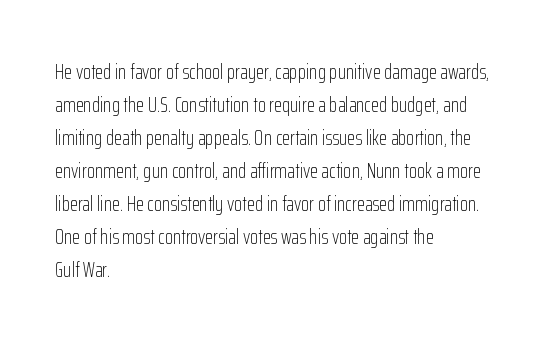
No italicization has been applied; the sample stays upright. This rendering features lettering with no underline. Summary of weight: not heavy and not bold. The typesetter chose a ragged-right arrangement here. The vertical gap from one line to the next is medium.
